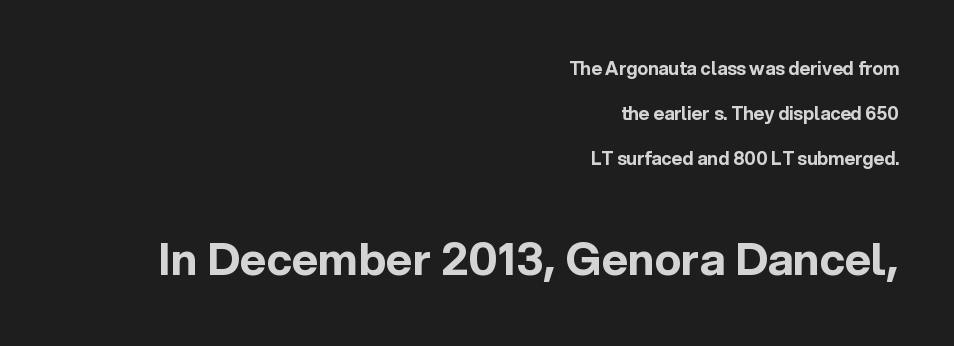
{"serif": "no", "italic": "no", "bold": "yes", "weight": "bold", "width": "normal", "x_height": "medium", "monospaced": "no", "underline": "no", "align": "right", "line_spacing": "loose", "line_spacing_ratio": 2.49, "letter_spacing": "normal", "letter_spacing_em": 0.0, "larger_block": "second", "size_ratio": 2.5, "glyph_px": 45}
